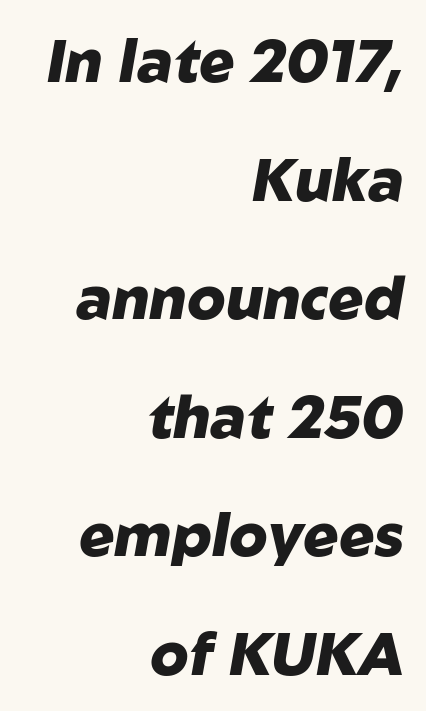
Q: Is the text bold? A: Yes.
Q: Is the text italic (slanted)? A: Yes, it leans right by about 10 degrees.
Q: Is the text underlined? A: No.
Q: How is the paragraph aligned? A: Right-aligned.
Q: Is the spacing between letters normal or unusually wide? A: Normal.
Q: Is the spacing between lines tight, normal or loose? A: Loose.
Q: Width (condensed, normal, or wide)? A: Normal.
Q: Stroke contrast? A: Low.
Q: x-height? A: Medium.
Q: Monospaced? A: No.
